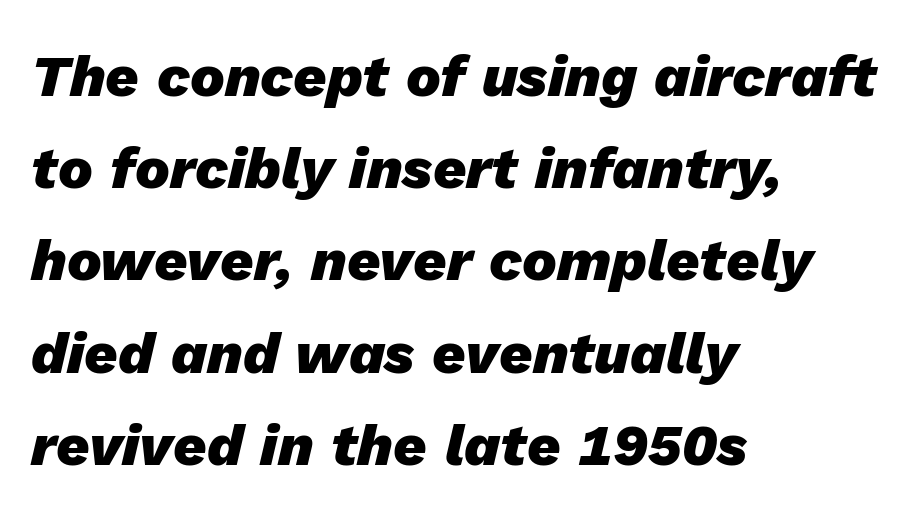
Q: Is the text bold? A: Yes.
Q: Is the text italic (slanted)? A: Yes, it leans right by about 13 degrees.
Q: Is the text underlined? A: No.
Q: How is the paragraph aligned? A: Left-aligned.
Q: Is the spacing between letters normal or unusually wide? A: Normal.
Q: Is the spacing between lines tight, normal or loose? A: Normal.
Q: Width (condensed, normal, or wide)? A: Normal.
Q: Stroke contrast? A: Low.
Q: x-height? A: Medium.
Q: Monospaced? A: No.
